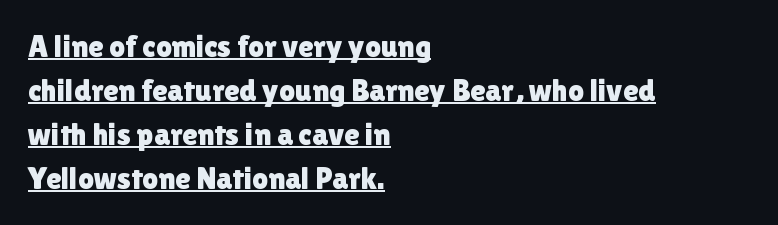
{"serif": "no", "italic": "no", "width": "normal", "x_height": "medium", "monospaced": "no", "underline": "yes", "align": "left", "line_spacing": "normal", "line_spacing_ratio": 1.42, "letter_spacing": "normal", "letter_spacing_em": 0.0, "glyph_px": 31}
